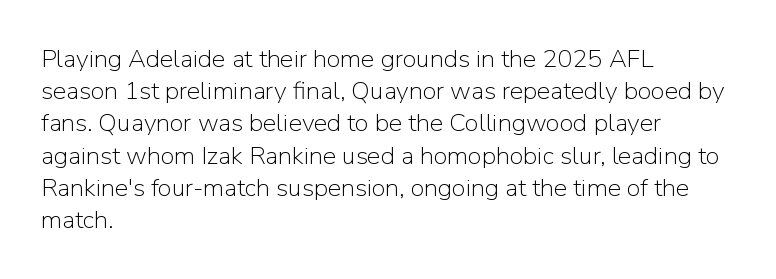
These lines keep a tight, regular rhythm from letter to letter. This sample is left-justified, so line endings fall wherever the words run out. The space between consecutive lines is moderate. Do the letters lean? They stand straight. The passage shown is not underscored anywhere. Stems and bowls with no extra thickness — not bold.
